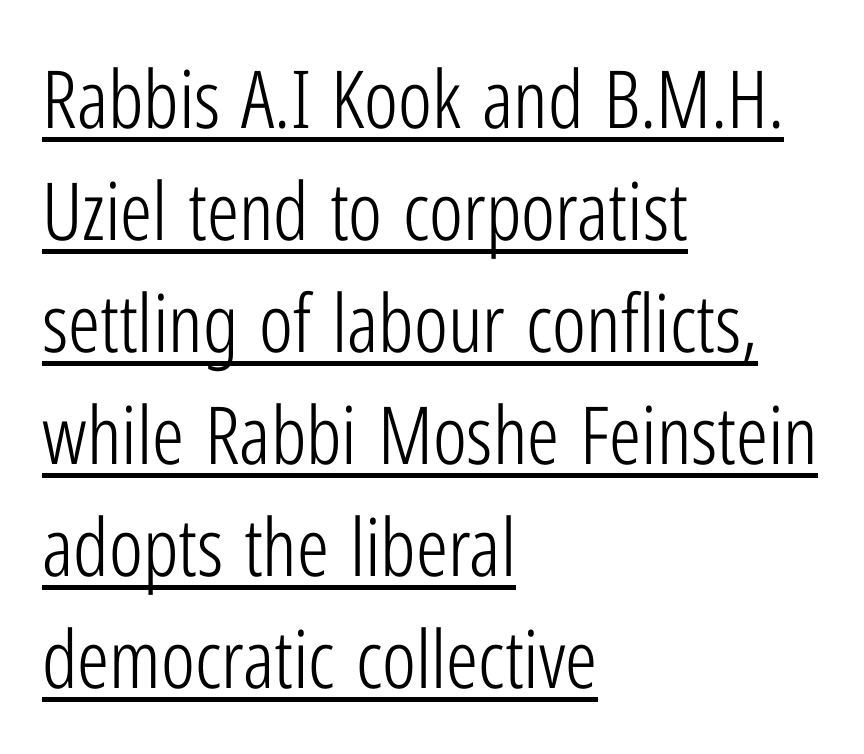
Is there much room between lines? A standard amount, neither cramped nor airy. These lines stack with their left ends in a neat column. Ink coverage per letter is moderate at most. This is underlined copy, the kind a proofreader might mark for attention. The passage shown has conventional tracking throughout. Letterform terminals end flat and unadorned throughout the passage.
